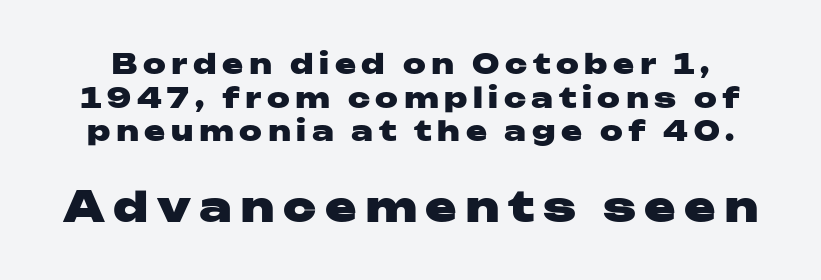
{"serif": "no", "italic": "no", "bold": "yes", "weight": "heavy", "width": "wide", "stroke_contrast": "low", "x_height": "medium", "monospaced": "no", "underline": "no", "line_spacing_ratio": 1.2, "letter_spacing": "wide", "letter_spacing_em": 0.2, "larger_block": "second", "size_ratio": 1.5, "glyph_px": 42}
